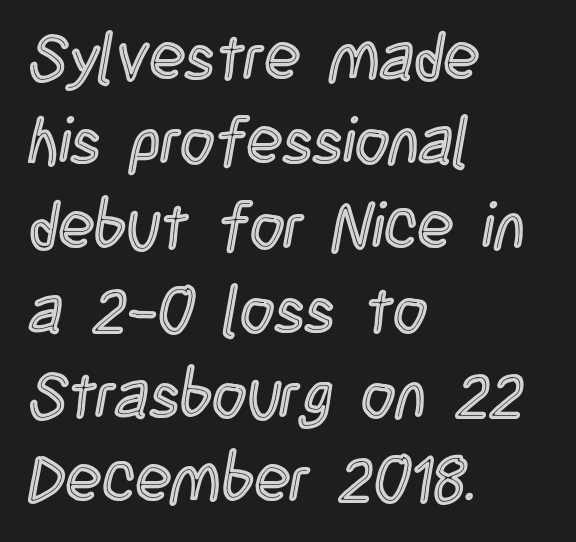
{"width": "condensed", "x_height": "large", "monospaced": "no", "underline": "no", "align": "left", "line_spacing": "normal", "line_spacing_ratio": 1.28, "letter_spacing": "normal", "letter_spacing_em": 0.0, "glyph_px": 66}
